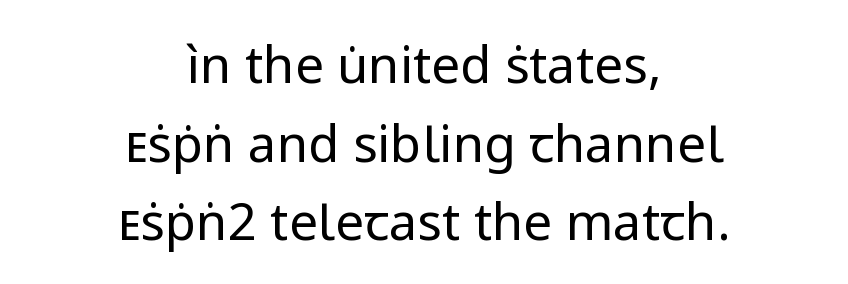
Q: Is the text bold? A: No.
Q: Is the text italic (slanted)? A: No, it is upright.
Q: Is the typeface a serif or a sans-serif typeface? A: Sans-serif.
Q: Is the text underlined? A: No.
Q: How is the paragraph aligned? A: Centered.
Q: Is the spacing between letters normal or unusually wide? A: Normal.
Q: Is the spacing between lines tight, normal or loose? A: Normal.
Q: Width (condensed, normal, or wide)? A: Normal.
Q: Stroke contrast? A: Low.
Q: x-height? A: Medium.
Q: Monospaced? A: No.
